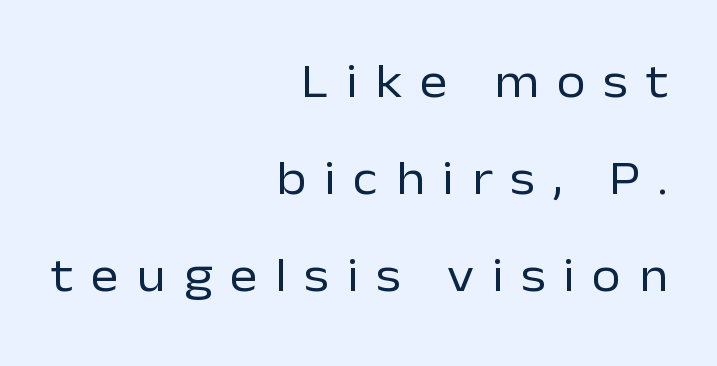
Q: Is the text bold? A: No.
Q: Is the text italic (slanted)? A: No, it is upright.
Q: Is the typeface a serif or a sans-serif typeface? A: Sans-serif.
Q: Is the text underlined? A: No.
Q: How is the paragraph aligned? A: Right-aligned.
Q: Is the spacing between letters normal or unusually wide? A: Unusually wide.
Q: Is the spacing between lines tight, normal or loose? A: Loose.
Q: Width (condensed, normal, or wide)? A: Normal.
Q: Stroke contrast? A: Low.
Q: x-height? A: Medium.
Q: Monospaced? A: No.
